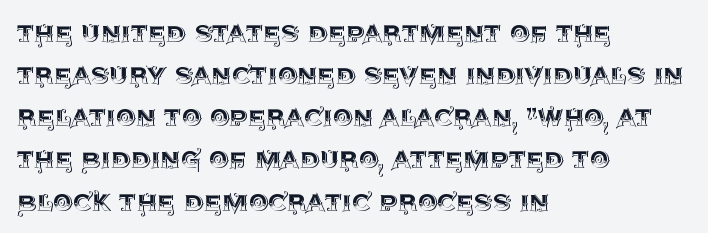
The image shows 31 px text type, upright; set left-aligned, normal line spacing (1.36x), normal letter spacing, not underlined; a large x-height.
